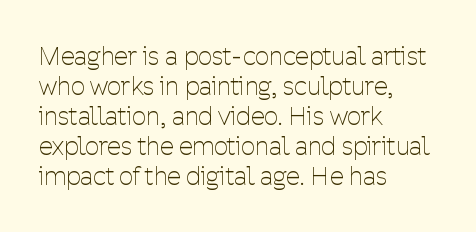
The image shows 25 px text type, upright; set left-aligned, line spacing 1.2x, normal letter spacing, not underlined.
